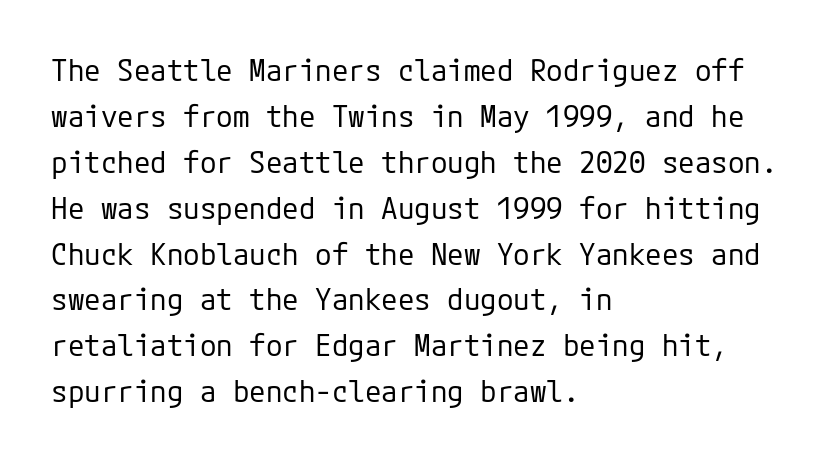
The image shows 30 px regular-weight sans-serif type, upright; set left-aligned, normal line spacing (1.53x), normal letter spacing, not underlined; low stroke contrast and a medium x-height.
